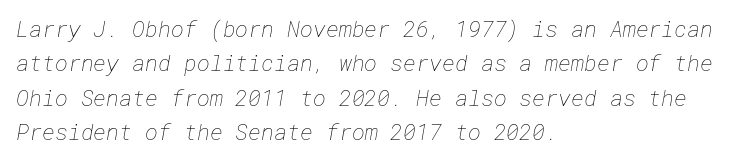
The image shows 22 px text type; set left-aligned, normal line spacing (1.56x), normal letter spacing, not underlined.
